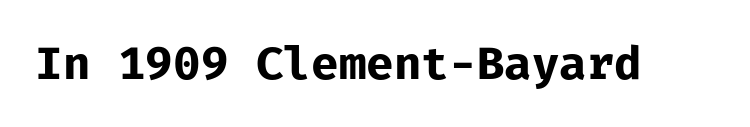
{"serif": "no", "italic": "no", "bold": "yes", "weight": "bold", "width": "normal", "stroke_contrast": "low", "x_height": "medium", "monospaced": "yes", "underline": "no", "letter_spacing": "normal", "letter_spacing_em": 0.0, "glyph_px": 46}
